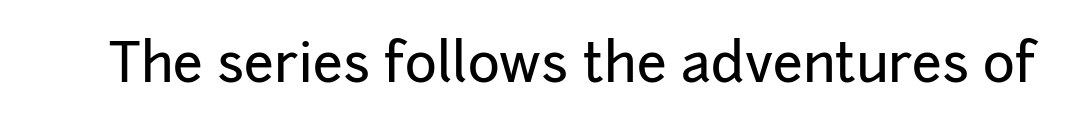
Q: Is the text italic (slanted)? A: No, it is upright.
Q: Is the typeface a serif or a sans-serif typeface? A: Sans-serif.
Q: Is the text underlined? A: No.
Q: Is the spacing between letters normal or unusually wide? A: Normal.
Q: Width (condensed, normal, or wide)? A: Normal.
Q: Stroke contrast? A: Low.
Q: x-height? A: Medium.
Q: Monospaced? A: No.
